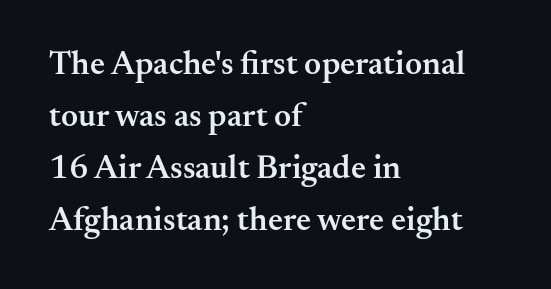
The image shows 33 px semibold serif type, upright; set left-aligned, normal line spacing (1.58x), normal letter spacing, not underlined; medium stroke contrast and a small x-height.
